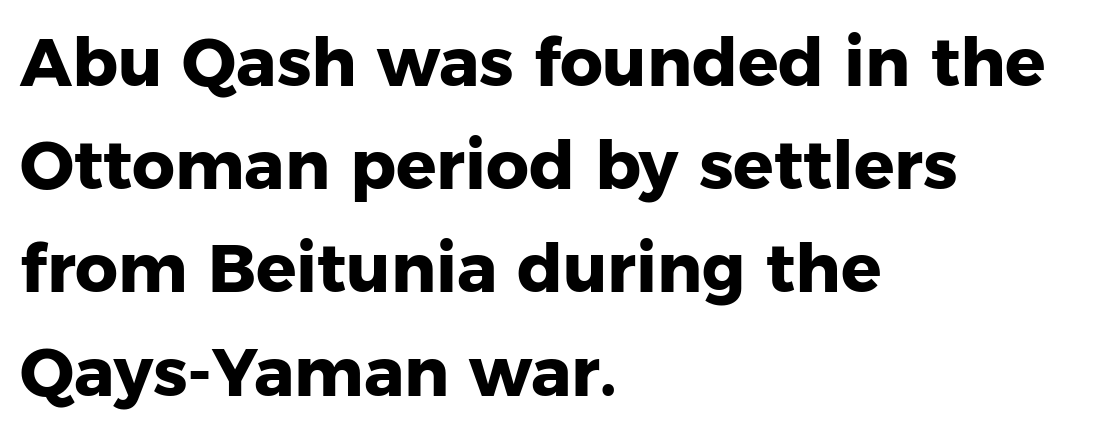
Q: Is the text bold? A: Yes.
Q: Is the text italic (slanted)? A: No, it is upright.
Q: Is the typeface a serif or a sans-serif typeface? A: Sans-serif.
Q: Is the text underlined? A: No.
Q: How is the paragraph aligned? A: Left-aligned.
Q: Is the spacing between letters normal or unusually wide? A: Normal.
Q: Is the spacing between lines tight, normal or loose? A: Normal.
Q: Width (condensed, normal, or wide)? A: Normal.
Q: Stroke contrast? A: Low.
Q: x-height? A: Medium.
Q: Monospaced? A: No.
